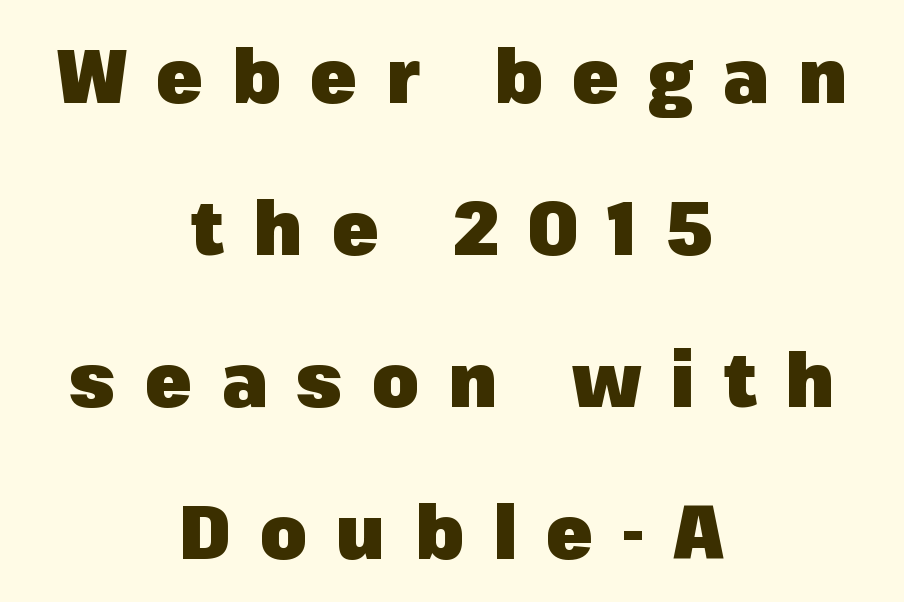
{"serif": "no", "italic": "no", "bold": "yes", "weight": "heavy", "width": "normal", "stroke_contrast": "low", "x_height": "medium", "monospaced": "no", "underline": "no", "align": "center", "line_spacing": "loose", "line_spacing_ratio": 2.0, "letter_spacing": "wide", "letter_spacing_em": 0.38, "glyph_px": 76}
